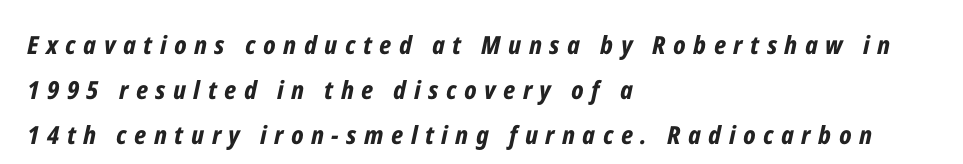
{"italic": "yes", "lean": "right", "slant_degrees": 12, "bold": "yes", "underline": "no", "align": "left", "line_spacing_ratio": 1.8, "letter_spacing": "wide", "letter_spacing_em": 0.3, "glyph_px": 25}
